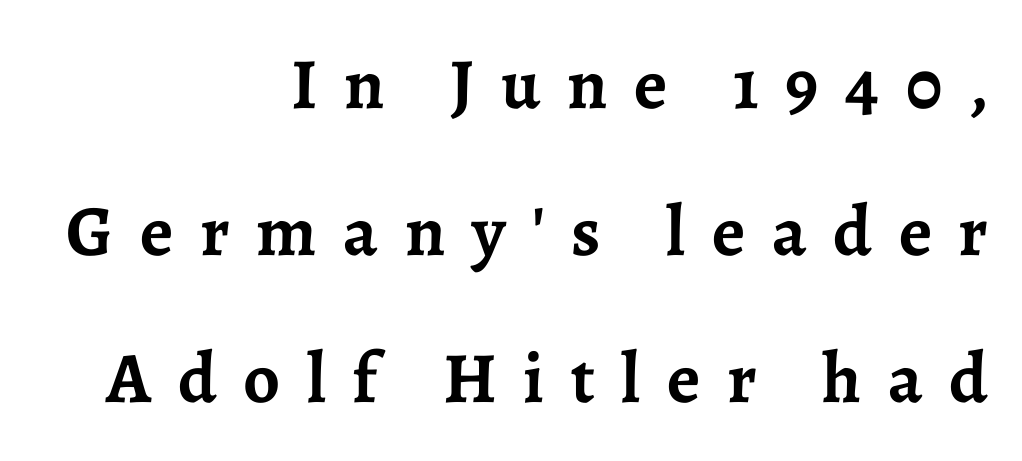
{"serif": "yes", "italic": "no", "bold": "yes", "weight": "semibold", "width": "normal", "stroke_contrast": "low", "x_height": "medium", "monospaced": "no", "underline": "no", "align": "right", "line_spacing": "loose", "line_spacing_ratio": 2.04, "letter_spacing": "wide", "letter_spacing_em": 0.37, "glyph_px": 72}
